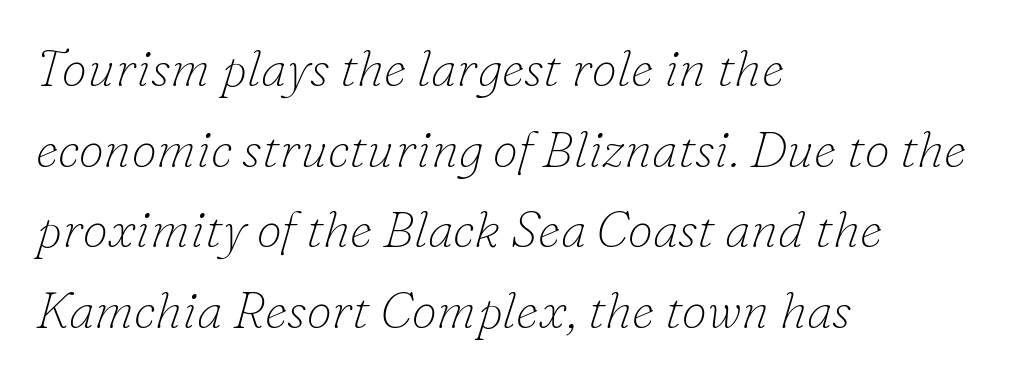
{"serif": "yes", "italic": "yes", "lean": "right", "slant_degrees": 16, "bold": "no", "weight": "thin", "width": "normal", "stroke_contrast": "low", "x_height": "small", "monospaced": "no", "underline": "no", "align": "left", "line_spacing": "normal", "line_spacing_ratio": 1.58, "letter_spacing": "normal", "letter_spacing_em": 0.0, "glyph_px": 51}
